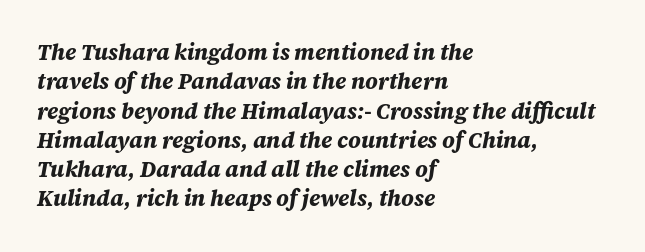
The image shows 22 px bold type, italic (leaning right); set left-aligned, normal line spacing (1.33x), normal letter spacing, not underlined.
